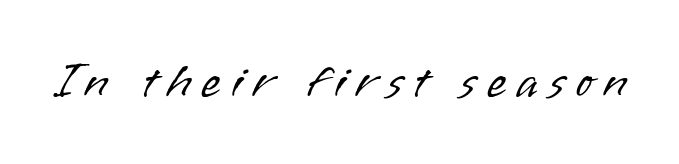
The face looks like a standard text weight, possibly lighter. These lines are rendered in a variable-pitch font. Bare-footed words on every line. The designer went with a sans here, leaving each stem footless.
